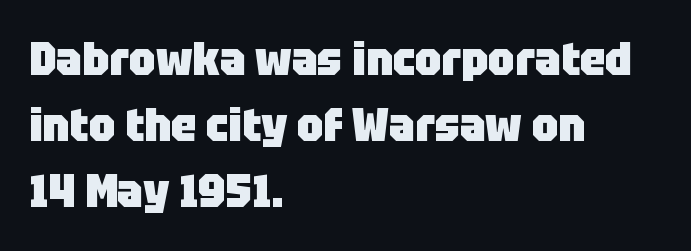
The image shows 46 px heavy sans-serif type, upright; set left-aligned, normal line spacing (1.44x), normal letter spacing, not underlined; low stroke contrast and a large x-height.
